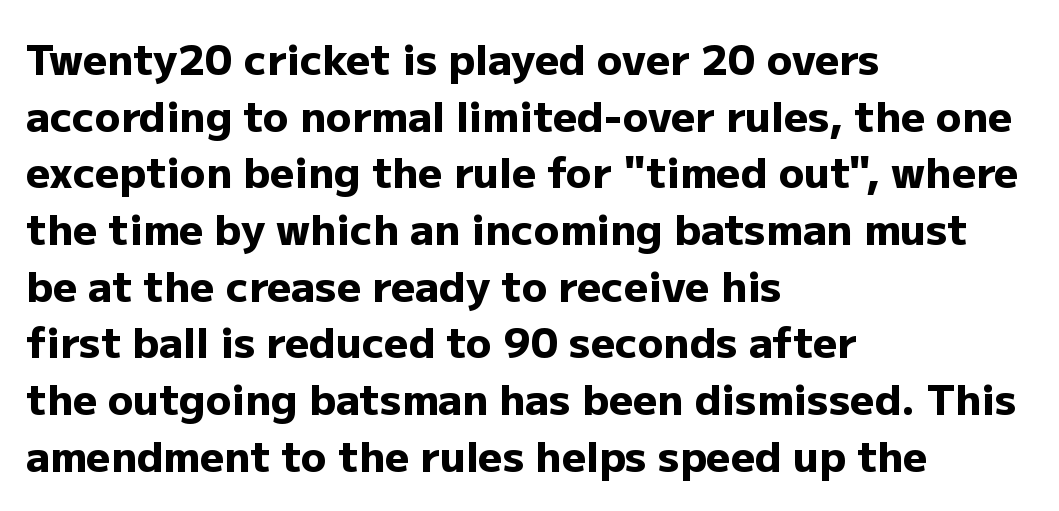
{"serif": "no", "italic": "no", "bold": "yes", "weight": "heavy", "width": "normal", "stroke_contrast": "low", "x_height": "medium", "monospaced": "no", "underline": "no", "align": "left", "line_spacing": "normal", "line_spacing_ratio": 1.35, "letter_spacing": "normal", "letter_spacing_em": 0.0, "glyph_px": 42}
